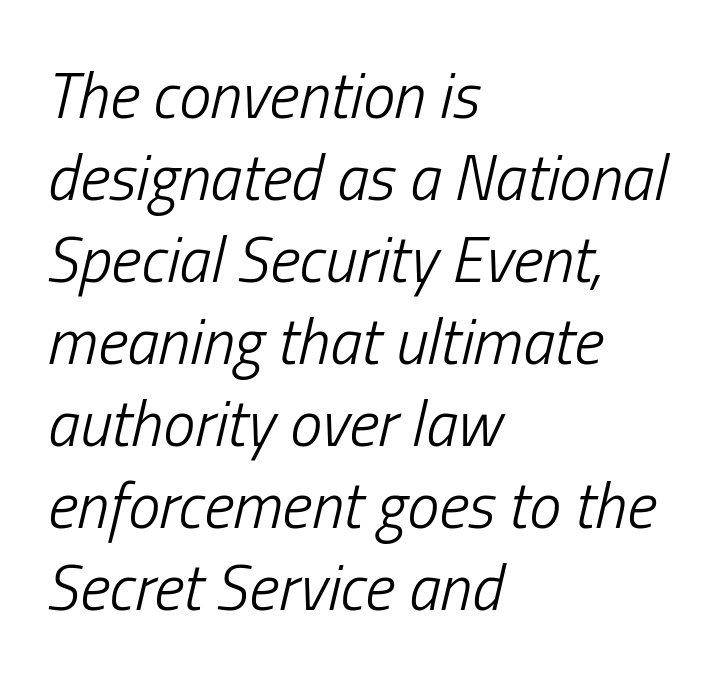
{"italic": "yes", "lean": "right", "slant_degrees": 13, "bold": "no", "weight": "light", "width": "condensed", "stroke_contrast": "low", "x_height": "medium", "monospaced": "no", "underline": "no", "align": "left", "line_spacing": "normal", "line_spacing_ratio": 1.28, "letter_spacing": "normal", "letter_spacing_em": 0.0, "glyph_px": 64}
